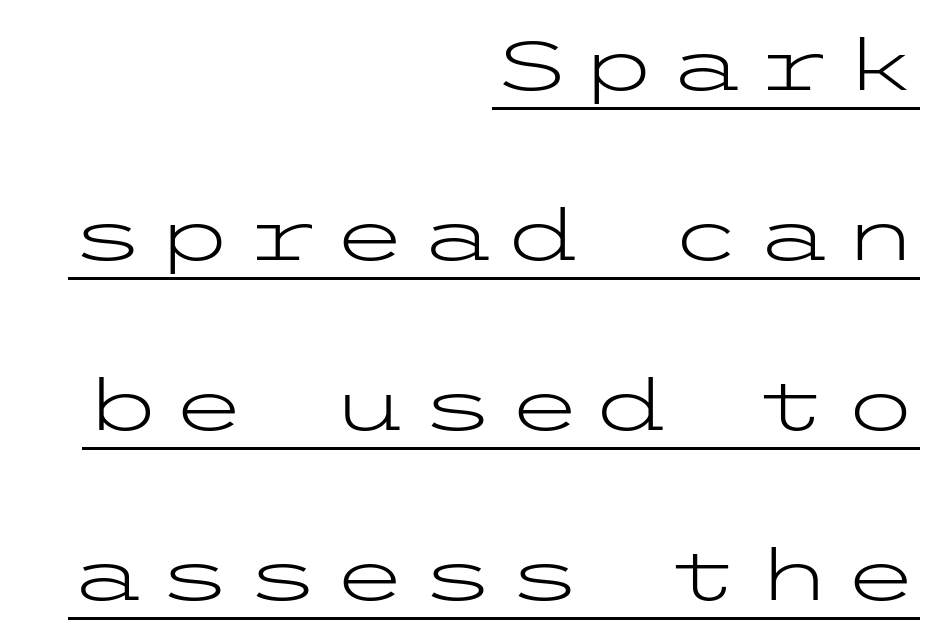
Q: Is the text bold? A: No.
Q: Is the text italic (slanted)? A: No, it is upright.
Q: Is the typeface a serif or a sans-serif typeface? A: Sans-serif.
Q: Is the text underlined? A: Yes.
Q: How is the paragraph aligned? A: Right-aligned.
Q: Is the spacing between lines tight, normal or loose? A: Loose.
Q: Width (condensed, normal, or wide)? A: Wide.
Q: Stroke contrast? A: Low.
Q: x-height? A: Medium.
